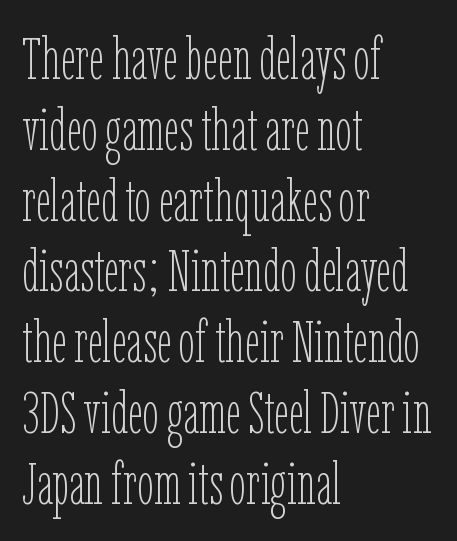
The image shows 59 px thin, condensed type, upright; set left-aligned, line spacing 1.2x, normal letter spacing, not underlined; low stroke contrast and a medium x-height.
